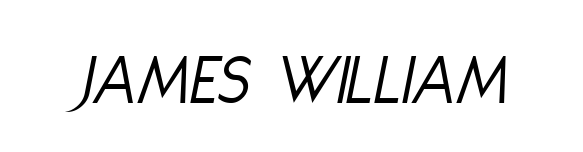
The image shows 74 px light, condensed type, italic (leaning right); set normal letter spacing, not underlined; low stroke contrast and a large x-height.
